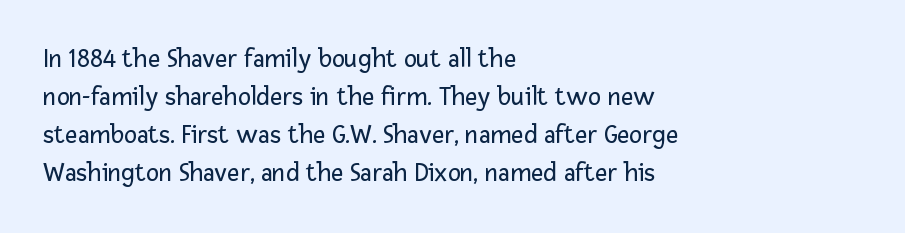
The designer left line spacing at the default. A classic flush-left, rag-right setting is used for this passage. The font sits on the lighter half of the weight spectrum, regular included. The letters stand straight up with perfectly vertical stems. No word sits above an underline.
